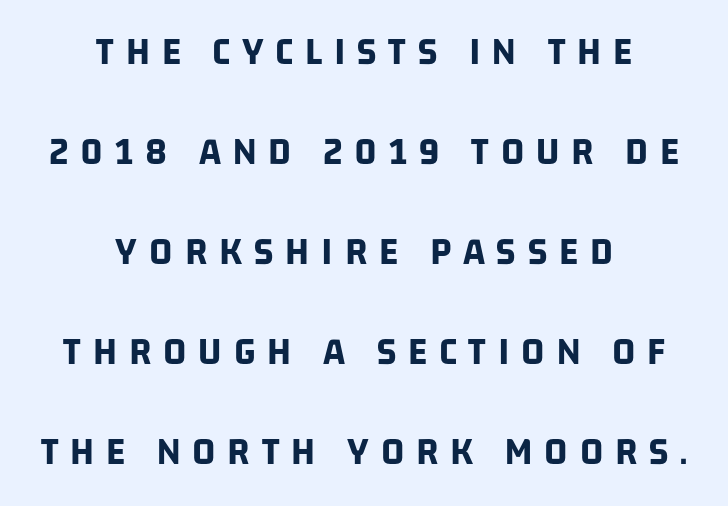
{"serif": "no", "bold": "yes", "weight": "bold", "width": "condensed", "stroke_contrast": "low", "x_height": "large", "monospaced": "no", "underline": "no", "align": "center", "line_spacing": "loose", "line_spacing_ratio": 2.5, "letter_spacing": "wide", "letter_spacing_em": 0.3, "glyph_px": 40}
